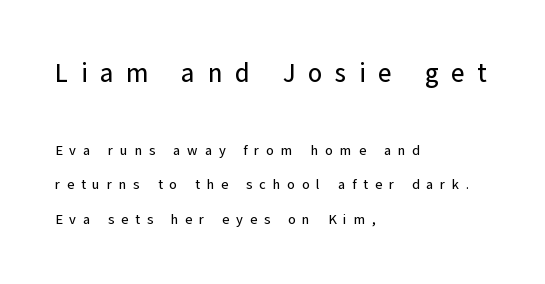
Q: Is the text italic (slanted)? A: No, it is upright.
Q: Is the text underlined? A: No.
Q: How is the paragraph aligned? A: Left-aligned.
Q: Is the spacing between letters normal or unusually wide? A: Unusually wide.
Q: Is the spacing between lines tight, normal or loose? A: Loose.
Q: Which block of text is set in a larger size, the first (top) or the second (bottom)? A: The first (top) one.
